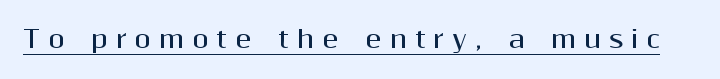
{"italic": "no", "bold": "yes", "underline": "yes", "letter_spacing": "wide", "letter_spacing_em": 0.32, "glyph_px": 24}
